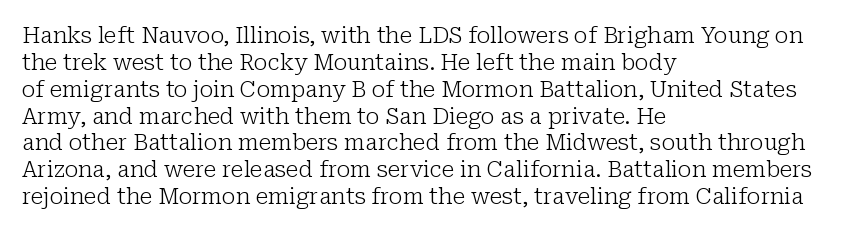
Q: Is the text bold? A: No.
Q: Is the text italic (slanted)? A: No, it is upright.
Q: Is the text underlined? A: No.
Q: How is the paragraph aligned? A: Left-aligned.
Q: Is the spacing between letters normal or unusually wide? A: Normal.
